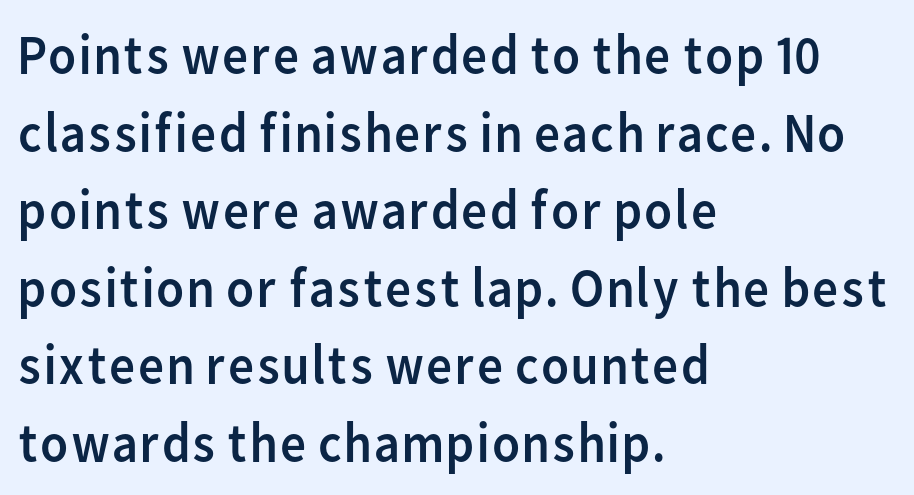
{"serif": "no", "italic": "no", "bold": "no", "weight": "regular", "width": "normal", "stroke_contrast": "low", "x_height": "medium", "monospaced": "no", "underline": "no", "align": "left", "line_spacing": "normal", "line_spacing_ratio": 1.36, "letter_spacing": "normal", "letter_spacing_em": 0.0, "glyph_px": 57}
